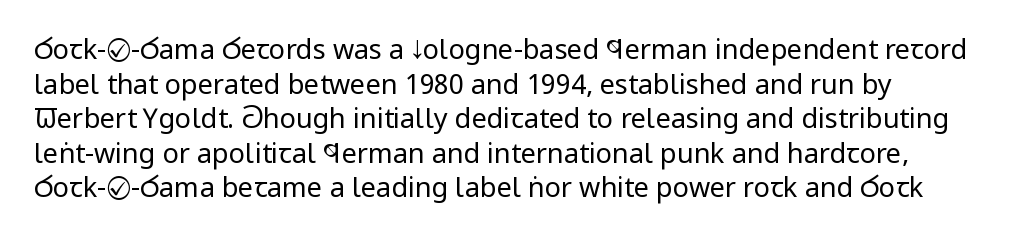
Q: Is the text bold? A: No.
Q: Is the text italic (slanted)? A: No, it is upright.
Q: Is the text underlined? A: No.
Q: How is the paragraph aligned? A: Left-aligned.
Q: Is the spacing between letters normal or unusually wide? A: Normal.
Q: Is the spacing between lines tight, normal or loose? A: Normal.
